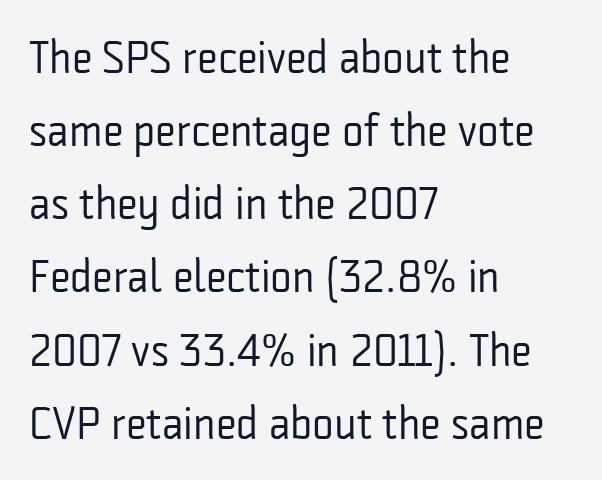
The image shows 46 px regular-weight, condensed sans-serif type, upright; set left-aligned, normal line spacing (1.59x), normal letter spacing, not underlined; low stroke contrast and a medium x-height.
